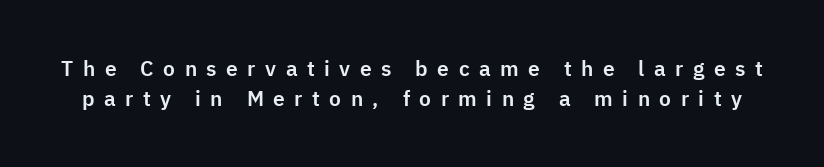
The image shows 21 px text type, upright; set normal line spacing (1.45x), unusually wide letter spacing (+0.45 em), not underlined.
